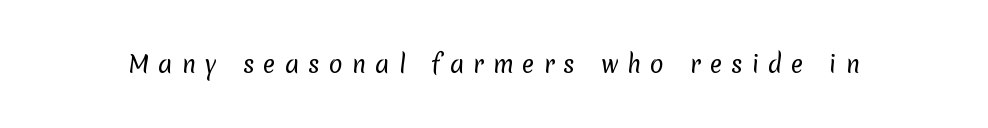
The passage shown has open, widely tracked lettering throughout. The baseline area is clear. The strokes carry an ordinary text weight at most.
